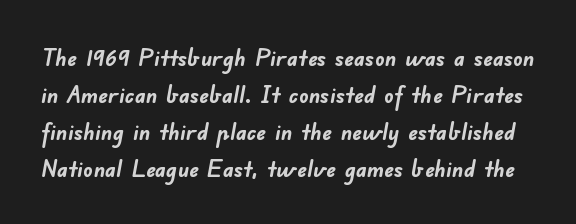
If you measured baseline to baseline, you'd find a middling distance. Check under the words: just untouched page. The horizontal fit of the characters is conventional and even. Heavy-handed strokes throughout: this text is bold.
